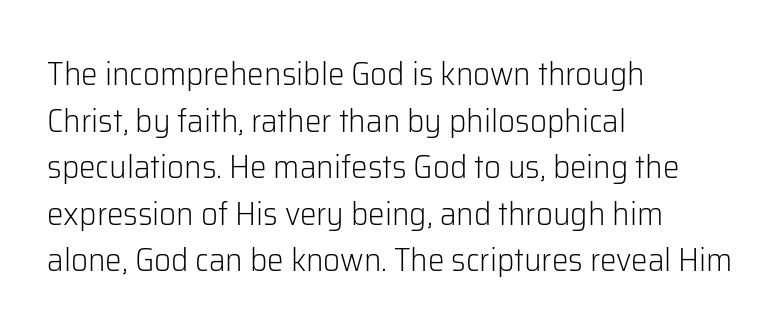
The passage shown is typed in a proportional face where columns would drift. The letters carry no serifs — their stems end cleanly without finishing strokes. Compared with typical paragraphs, the rows here are spaced about the same. The face used here is rendered with its standard letterfit. Bare-footed words on every line. The lettering stays uniformly vertical, giving the passage a roman look.
